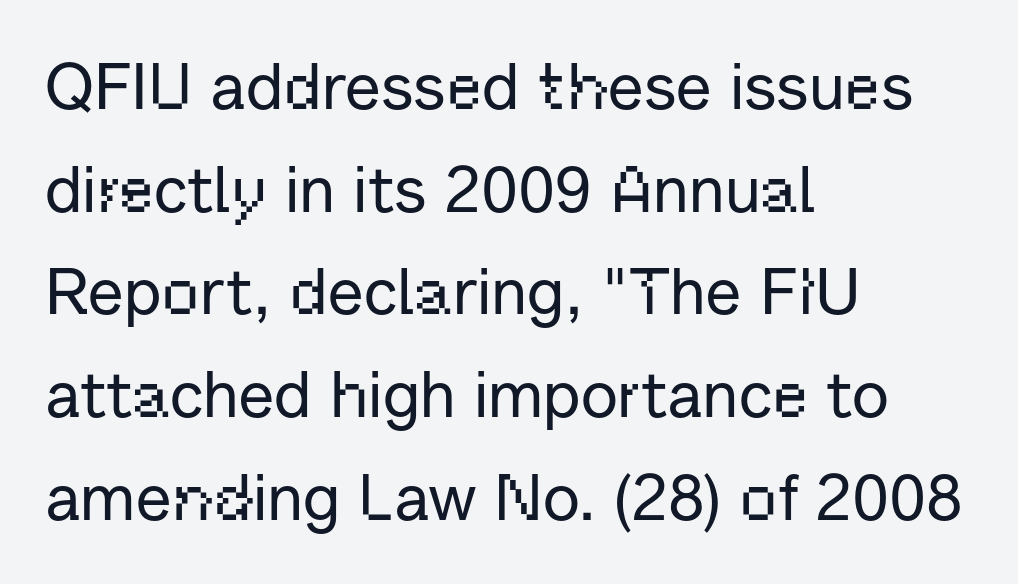
The image shows 65 px sans-serif type, upright; set left-aligned, normal line spacing (1.58x), normal letter spacing, not underlined; low stroke contrast and a medium x-height.
